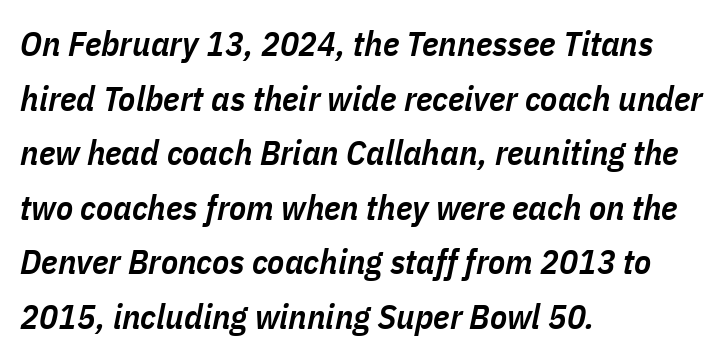
The gaps between neighbouring characters are ordinary and unremarkable. The passage shown stacks its lines at a standard gap. Caption: semibold face, moderately heavy strokes. This sample has the flowing, uneven cadence of proportional lettering.
